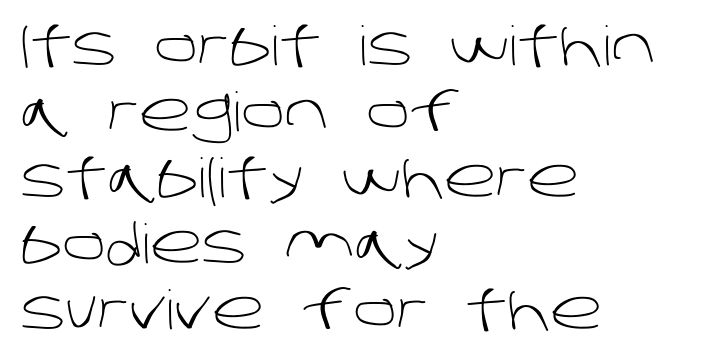
No heavy texture on the line: the type isn't bold. Compared with typical body copy, the letter spacing here is the same. Note the varied advance widths — an 'i' is clearly narrower than an 'm'. A typesetter would label this face a sans. Nobody drew a line under any word here.
